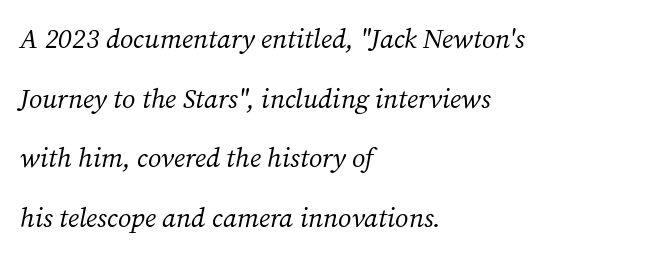
The image shows 27 px text type, italic (leaning right); set left-aligned, loose line spacing (2.21x), normal letter spacing, not underlined.
